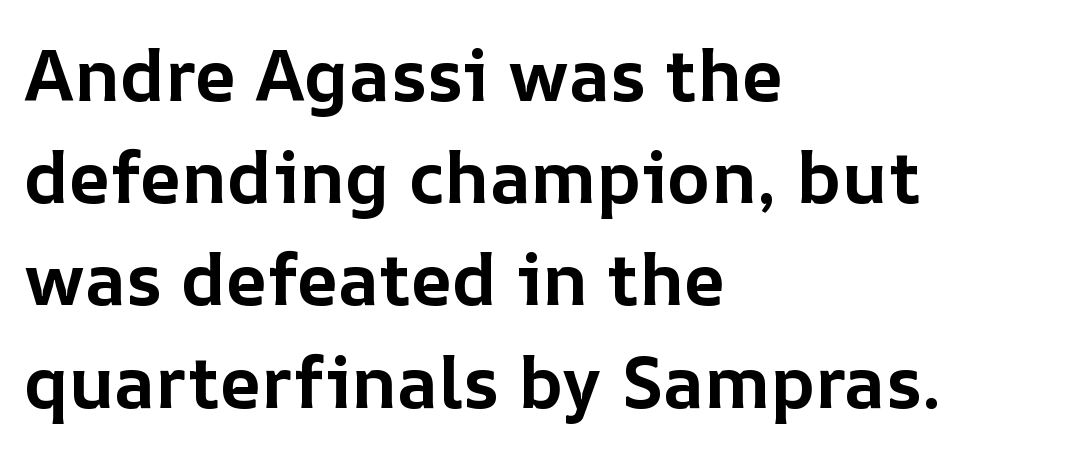
{"italic": "no", "bold": "yes", "weight": "bold", "width": "normal", "stroke_contrast": "low", "x_height": "medium", "monospaced": "no", "underline": "no", "align": "left", "line_spacing": "normal", "line_spacing_ratio": 1.42, "letter_spacing": "normal", "letter_spacing_em": 0.0, "glyph_px": 72}
